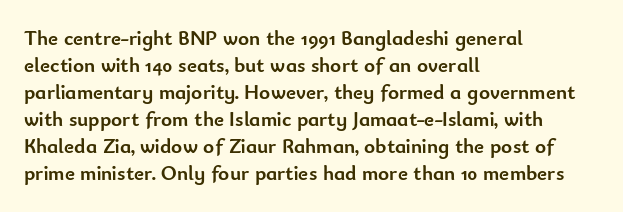
The image shows 21 px bold type, upright; set left-aligned, normal line spacing (1.29x), normal letter spacing, not underlined.
